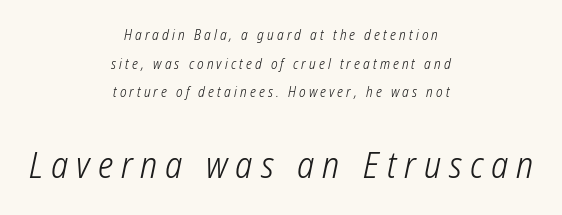
{"serif": "no", "bold": "no", "weight": "light", "width": "condensed", "stroke_contrast": "low", "x_height": "medium", "monospaced": "no", "underline": "no", "align": "center", "line_spacing": "loose", "line_spacing_ratio": 2.04, "letter_spacing": "wide", "letter_spacing_em": 0.22, "larger_block": "second", "size_ratio": 2.57, "glyph_px": 36}
